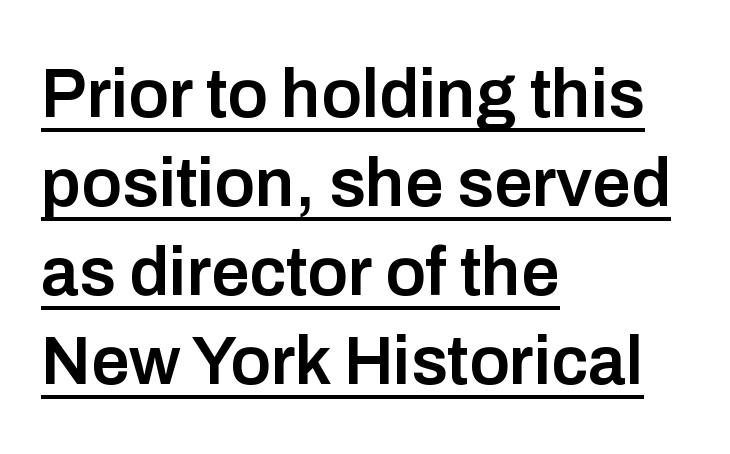
{"serif": "no", "italic": "no", "bold": "semi", "weight": "semibold", "width": "normal", "stroke_contrast": "low", "x_height": "medium", "monospaced": "no", "underline": "yes", "align": "left", "line_spacing": "normal", "line_spacing_ratio": 1.31, "letter_spacing": "normal", "letter_spacing_em": 0.0, "glyph_px": 68}
